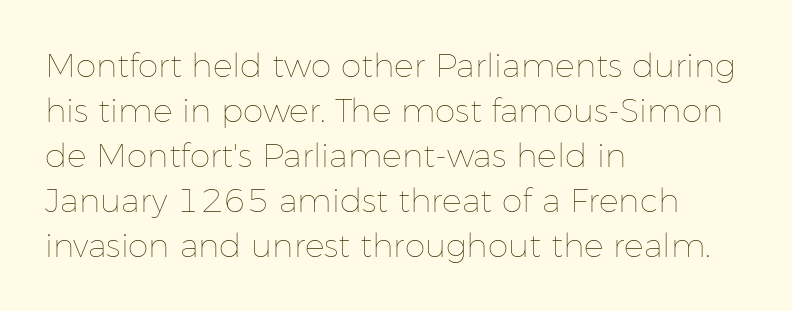
This sample keeps an unexceptional amount of space between lines. Is there any slant? The stems are plumb. Check under the words: just untouched page. The paragraph shown leans on its left margin. Each word holds together tightly as a unit, with standard inter-letter gaps.
